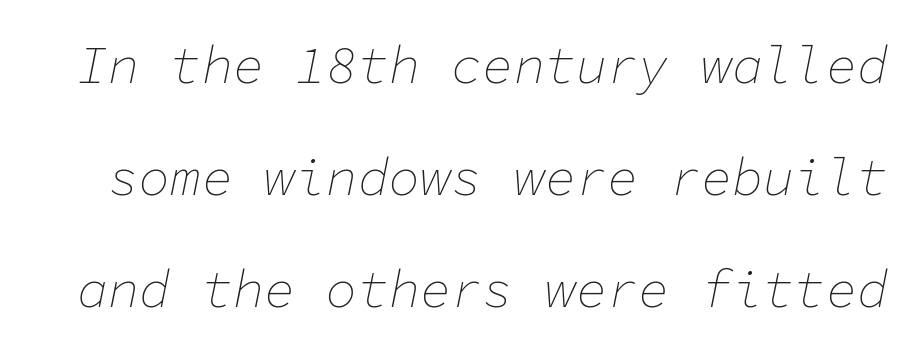
This sample trades compactness for vertical openness between lines. Counters stay open thanks to moderate or lighter strokes. Designer's note — italics engaged. Do the characters align in a grid? Yes, the font is monospaced. Check the space under the baseline: it is left empty. This rendering leaves character spacing at its baseline value.
